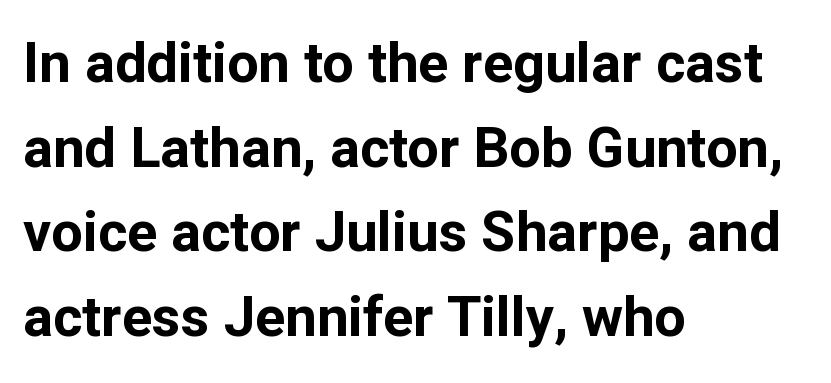
The image shows 56 px bold sans-serif type, upright; set left-aligned, normal line spacing (1.51x), normal letter spacing, not underlined; low stroke contrast and a medium x-height.
